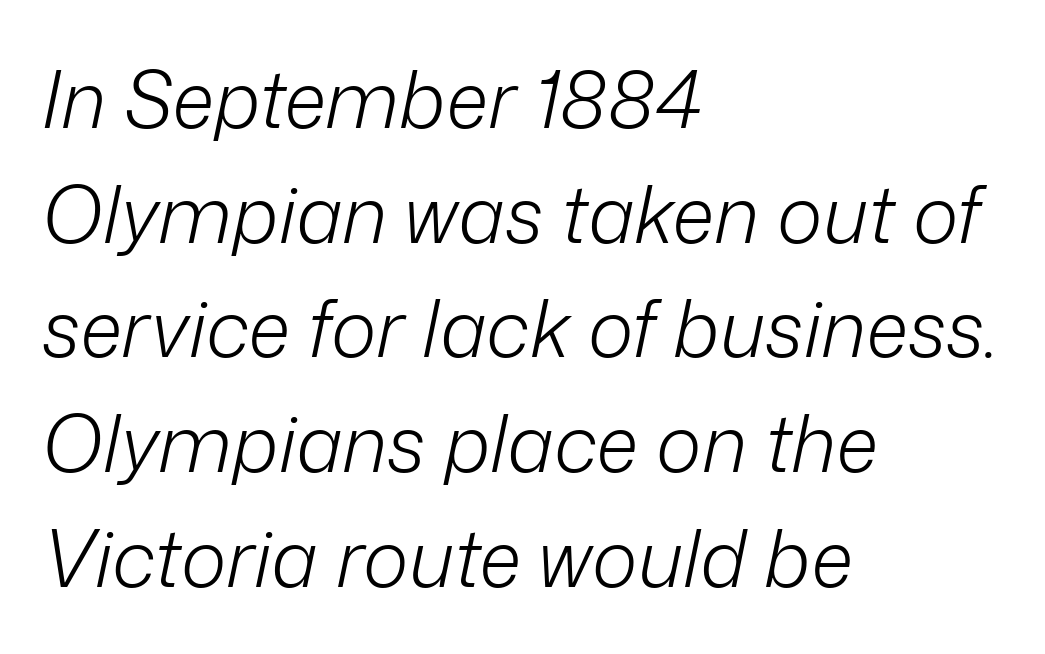
Q: Is the text bold? A: No.
Q: Is the text italic (slanted)? A: Yes, it leans right by about 12 degrees.
Q: Is the text underlined? A: No.
Q: How is the paragraph aligned? A: Left-aligned.
Q: Is the spacing between letters normal or unusually wide? A: Normal.
Q: Is the spacing between lines tight, normal or loose? A: Normal.
Q: Width (condensed, normal, or wide)? A: Normal.
Q: Stroke contrast? A: Low.
Q: x-height? A: Medium.
Q: Monospaced? A: No.
